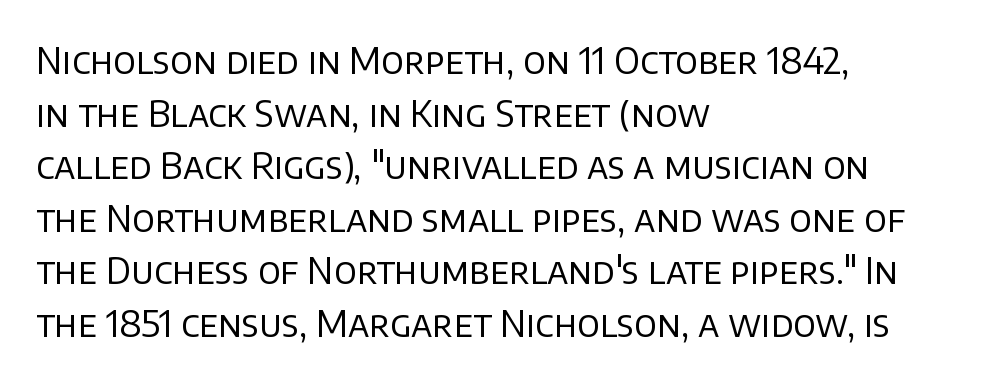
The compositor pushed each line to the left boundary. Every character sits straight up, as roman type does. Any mark beneath the type? The region is blank. Is this a fixed-width face? No — the glyphs have proportional, varying widths.
